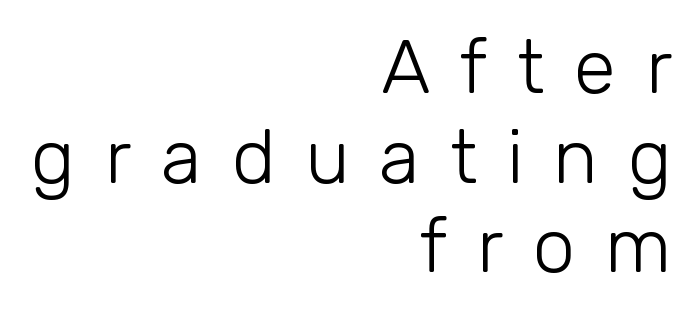
This rendering widens character spacing well past its baseline value. Right-aligned paragraph, ragged on the left. It's the straight-up-and-down kind of type. Examine the stroke ends and you'll find no serifs. Spacing verdict: proportional, widths tailored to each character. Underlining? Definitely not there.
